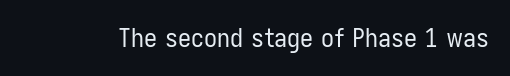
A roman cut, with each character standing at attention. Decoration check: the copy has no underline. The gaps between neighbouring characters are ordinary and unremarkable. Bold? No — there's no thickening of the strokes.
